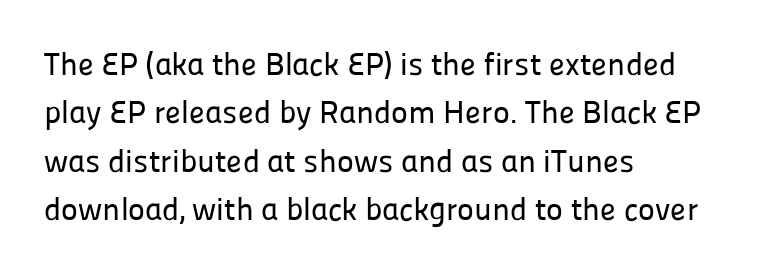
{"serif": "no", "italic": "no", "width": "normal", "stroke_contrast": "low", "x_height": "medium", "monospaced": "no", "underline": "no", "align": "left", "line_spacing": "normal", "line_spacing_ratio": 1.51, "letter_spacing": "normal", "letter_spacing_em": 0.0, "glyph_px": 32}
